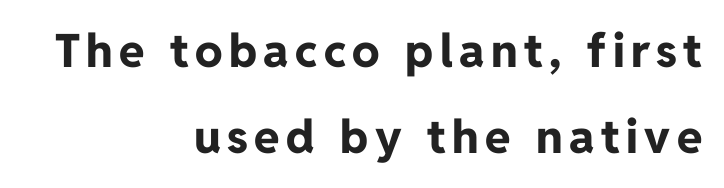
This is roman type, the default non-slanted kind. Chunky letters — that's bold for sure. Typeset ragged left — the right edge is the straight one. Spacing verdict: proportional, widths tailored to each character. Check where the strokes stop: nothing finishes them off — pure sans. The passage shown is not underscored anywhere.
